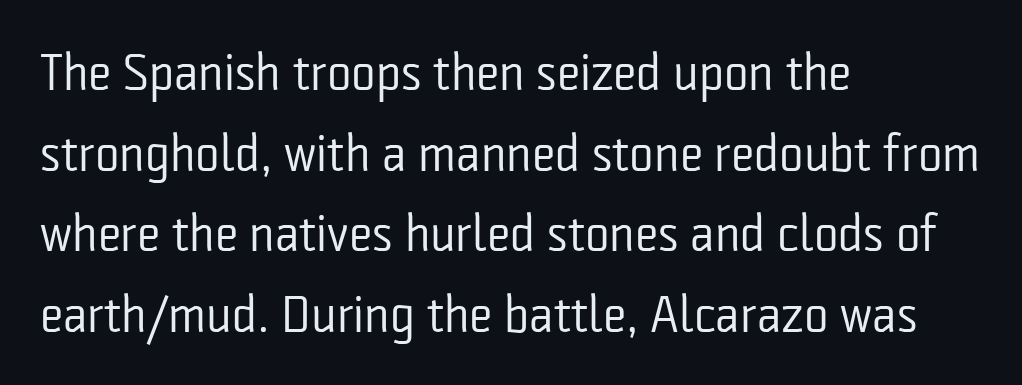
{"serif": "no", "italic": "no", "bold": "no", "weight": "regular", "width": "condensed", "stroke_contrast": "low", "x_height": "medium", "monospaced": "no", "underline": "no", "align": "left", "line_spacing": "normal", "line_spacing_ratio": 1.55, "letter_spacing": "normal", "letter_spacing_em": 0.0, "glyph_px": 52}
